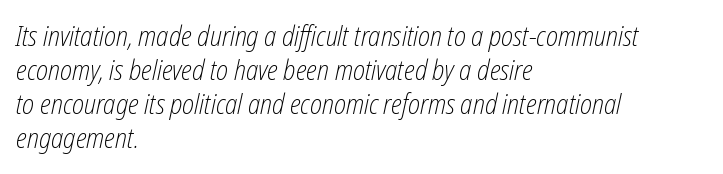
Q: Is the text bold? A: No.
Q: Is the text italic (slanted)? A: Yes, it leans right by about 12 degrees.
Q: Is the text underlined? A: No.
Q: How is the paragraph aligned? A: Left-aligned.
Q: Is the spacing between letters normal or unusually wide? A: Normal.
Q: Width (condensed, normal, or wide)? A: Condensed.
Q: Stroke contrast? A: Low.
Q: x-height? A: Medium.
Q: Monospaced? A: No.
